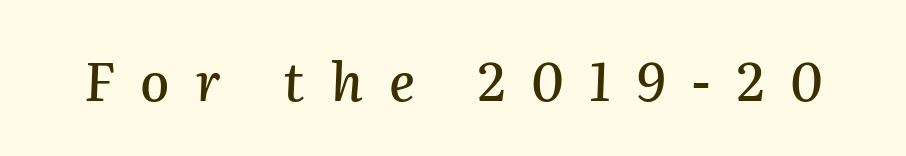
The image shows 53 px text type, italic (leaning right); set unusually wide letter spacing (+0.49 em), not underlined; medium stroke contrast and a medium x-height.
